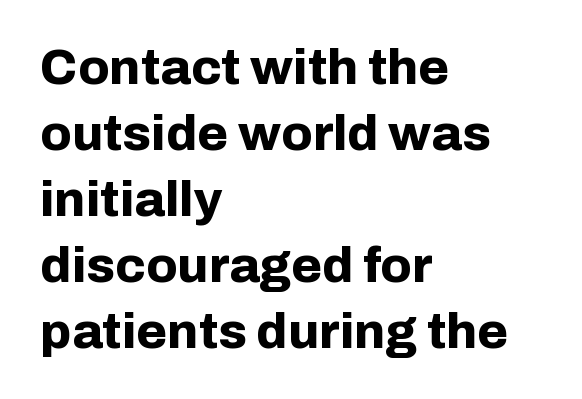
The paragraph has a hard left edge and a soft right edge. You could not count columns in this text — the font is proportionally spaced. Notice how the stems are strictly vertical — no italics here. The rows are spaced the way most documents space them.
